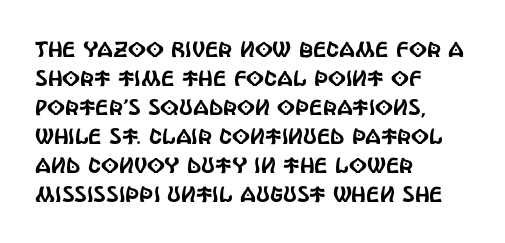
{"italic": "no", "underline": "no", "align": "left", "line_spacing": "normal", "line_spacing_ratio": 1.32, "letter_spacing": "normal", "letter_spacing_em": 0.0, "glyph_px": 22}
